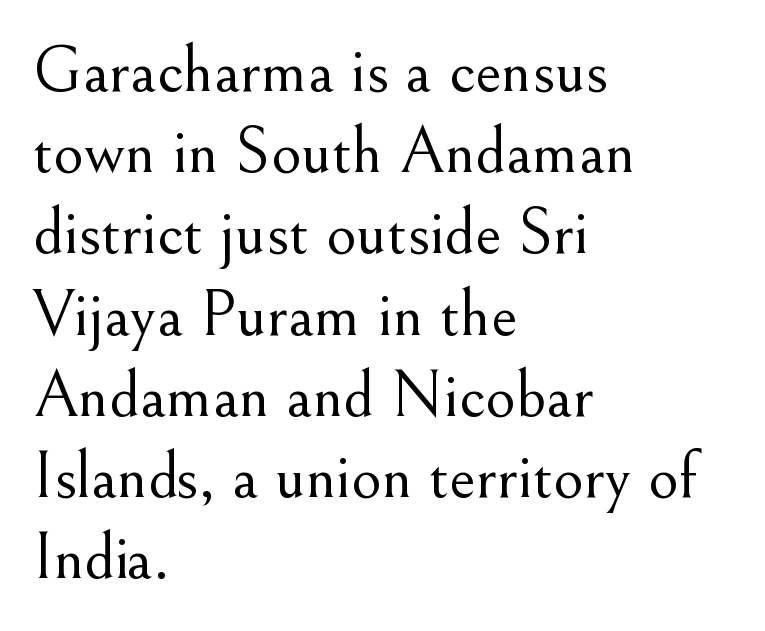
The image shows 66 px light serif type, upright; set left-aligned, line spacing 1.23x, normal letter spacing, not underlined; medium stroke contrast and a small x-height.
